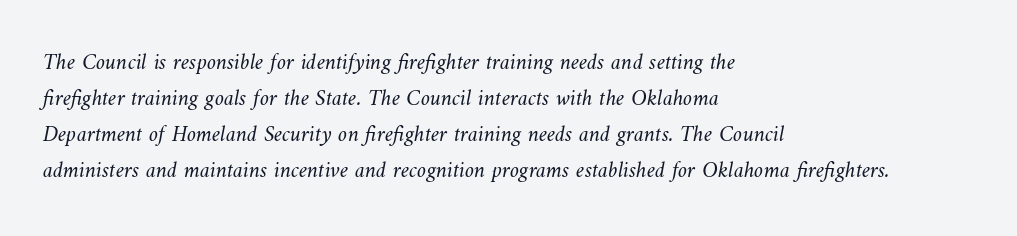
{"bold": "no", "underline": "no", "align": "left", "line_spacing": "normal", "line_spacing_ratio": 1.57, "letter_spacing": "normal", "letter_spacing_em": 0.0, "glyph_px": 23}
